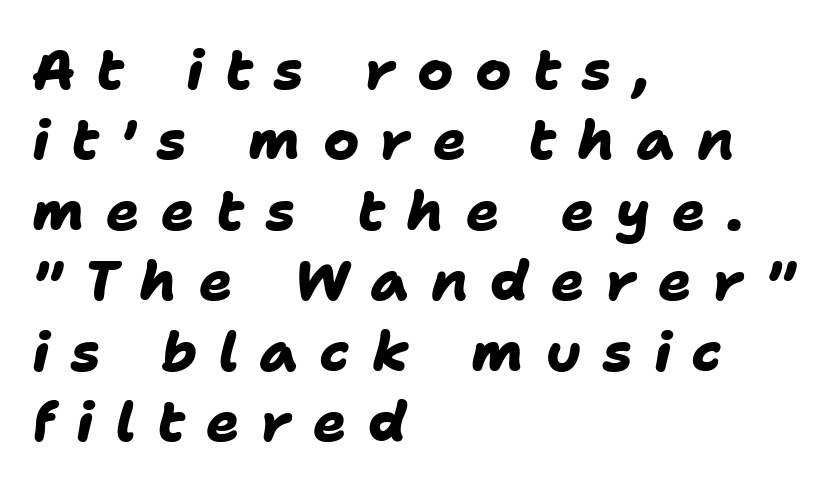
Q: Is the text bold? A: Yes.
Q: Is the typeface a serif or a sans-serif typeface? A: Sans-serif.
Q: Is the text underlined? A: No.
Q: How is the paragraph aligned? A: Left-aligned.
Q: Is the spacing between letters normal or unusually wide? A: Unusually wide.
Q: Is the spacing between lines tight, normal or loose? A: Normal.
Q: Width (condensed, normal, or wide)? A: Normal.
Q: Stroke contrast? A: Low.
Q: x-height? A: Medium.
Q: Monospaced? A: No.
